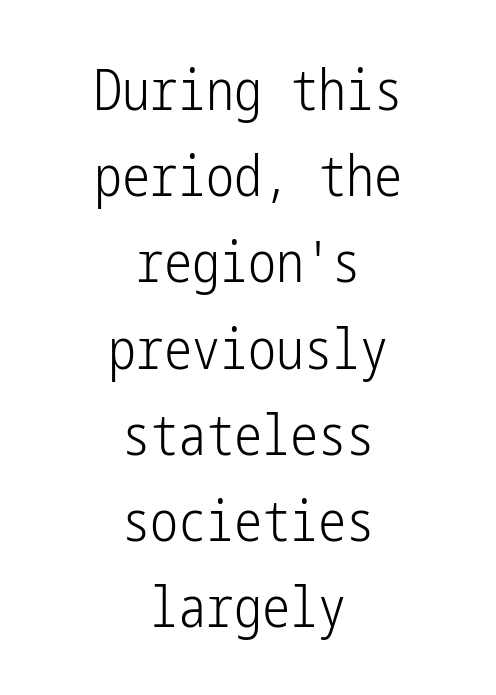
Q: Is the text bold? A: No.
Q: Is the text italic (slanted)? A: No, it is upright.
Q: Is the typeface a serif or a sans-serif typeface? A: Sans-serif.
Q: Is the text underlined? A: No.
Q: How is the paragraph aligned? A: Centered.
Q: Is the spacing between letters normal or unusually wide? A: Normal.
Q: Is the spacing between lines tight, normal or loose? A: Normal.
Q: Width (condensed, normal, or wide)? A: Condensed.
Q: Stroke contrast? A: Low.
Q: x-height? A: Medium.
